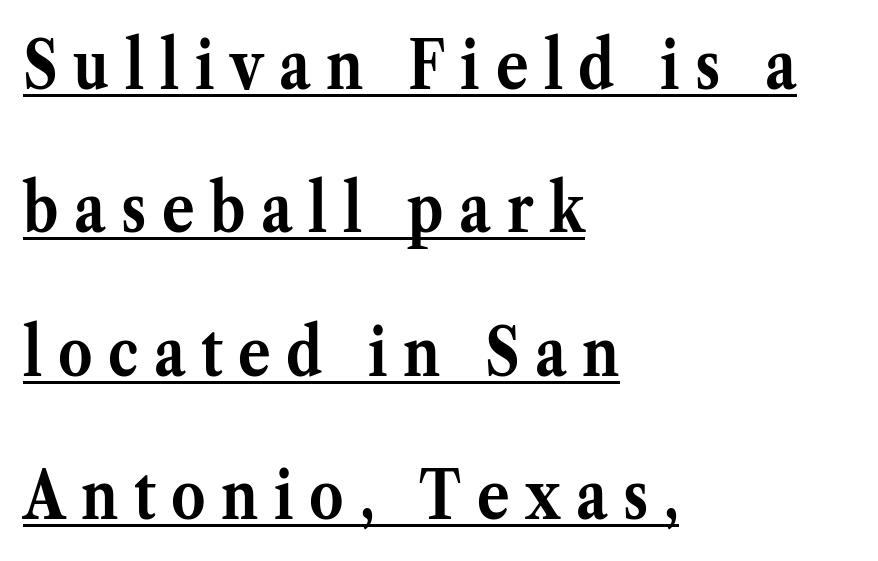
The horizontal fit of the characters is loose and conspicuously gappy. Airy leading. This is roman type, the default non-slanted kind. Visually the block forms a straight wall on the left and a jagged coastline on the right.
